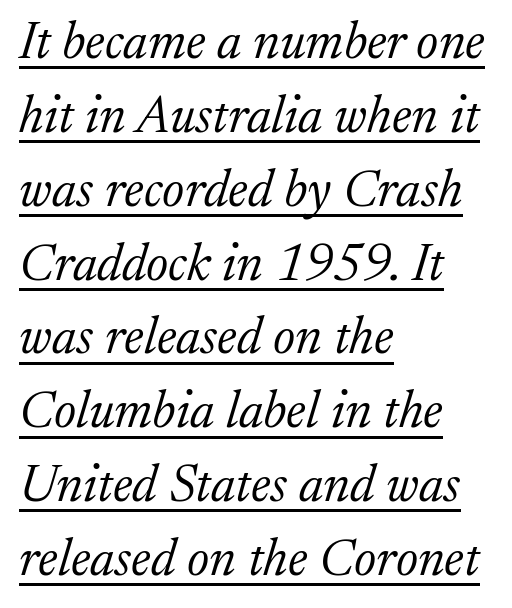
Q: Is the text bold? A: No.
Q: Is the text italic (slanted)? A: Yes, it leans right by about 17 degrees.
Q: Is the typeface a serif or a sans-serif typeface? A: Serif.
Q: Is the text underlined? A: Yes.
Q: How is the paragraph aligned? A: Left-aligned.
Q: Is the spacing between letters normal or unusually wide? A: Normal.
Q: Is the spacing between lines tight, normal or loose? A: Normal.
Q: Width (condensed, normal, or wide)? A: Normal.
Q: Stroke contrast? A: Low.
Q: x-height? A: Medium.
Q: Monospaced? A: No.
